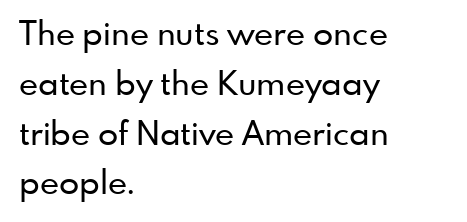
{"serif": "no", "italic": "no", "width": "normal", "stroke_contrast": "low", "x_height": "small", "monospaced": "no", "underline": "no", "align": "left", "line_spacing": "normal", "line_spacing_ratio": 1.51, "letter_spacing": "normal", "letter_spacing_em": 0.0, "glyph_px": 33}
